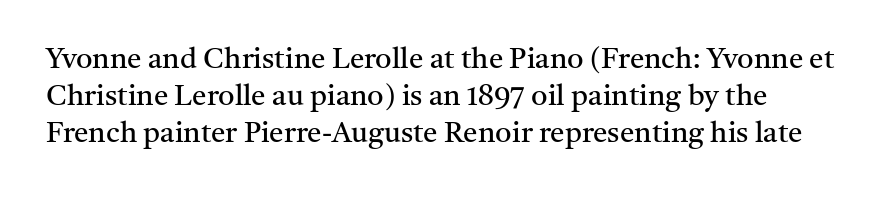
The image shows 29 px regular-weight serif type, upright; set normal line spacing (1.28x), normal letter spacing, not underlined; medium stroke contrast and a medium x-height.
